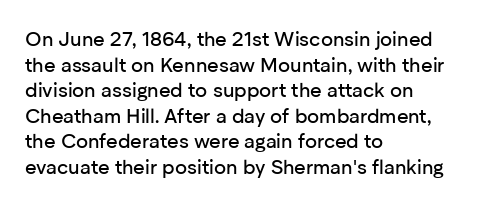
{"italic": "no", "underline": "no", "align": "left", "line_spacing": "normal", "line_spacing_ratio": 1.28, "letter_spacing": "normal", "letter_spacing_em": 0.0, "glyph_px": 20}
